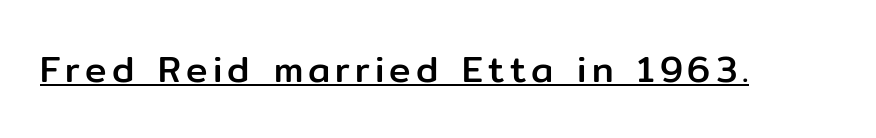
{"serif": "no", "italic": "no", "width": "normal", "stroke_contrast": "low", "x_height": "medium", "monospaced": "no", "underline": "yes", "glyph_px": 36}
